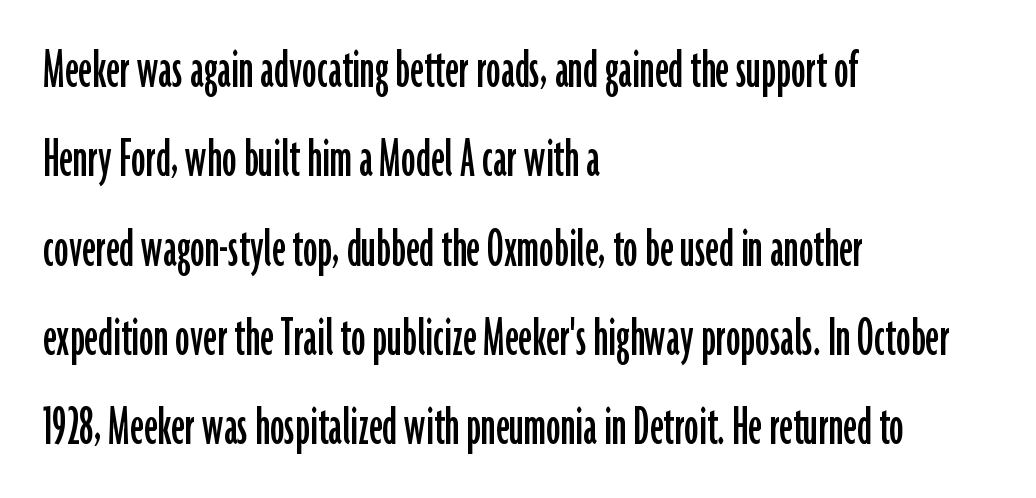
Q: Is the text italic (slanted)? A: No, it is upright.
Q: Is the typeface a serif or a sans-serif typeface? A: Sans-serif.
Q: Is the text underlined? A: No.
Q: How is the paragraph aligned? A: Left-aligned.
Q: Is the spacing between letters normal or unusually wide? A: Normal.
Q: Is the spacing between lines tight, normal or loose? A: Normal.
Q: Width (condensed, normal, or wide)? A: Condensed.
Q: Stroke contrast? A: Low.
Q: x-height? A: Medium.
Q: Monospaced? A: No.
